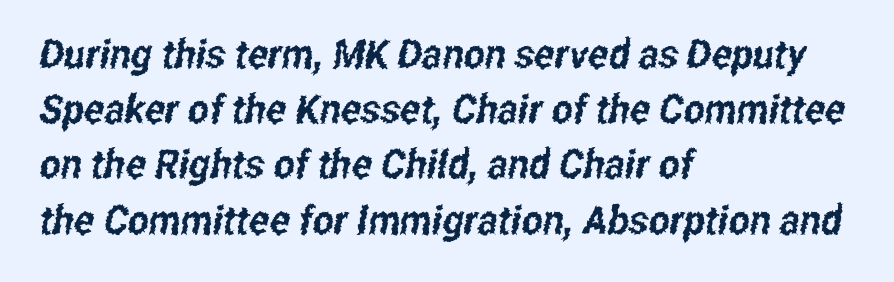
The space between consecutive lines is moderate. Descenders hang freely into open space. The typeface chosen for these lines omits serifs. This rendering leaves character spacing at its baseline value. Notice how the passage keeps a crisp vertical edge on the left only.
